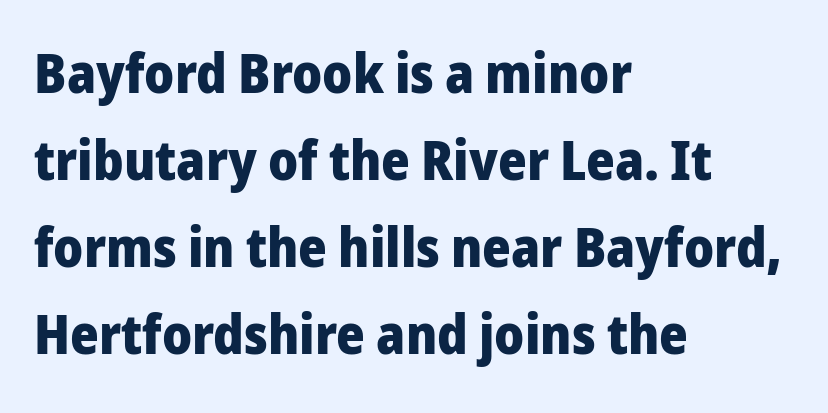
{"serif": "no", "italic": "no", "bold": "yes", "weight": "heavy", "width": "normal", "stroke_contrast": "low", "x_height": "medium", "monospaced": "no", "underline": "no", "align": "left", "line_spacing": "normal", "line_spacing_ratio": 1.58, "letter_spacing": "normal", "letter_spacing_em": 0.0, "glyph_px": 55}
